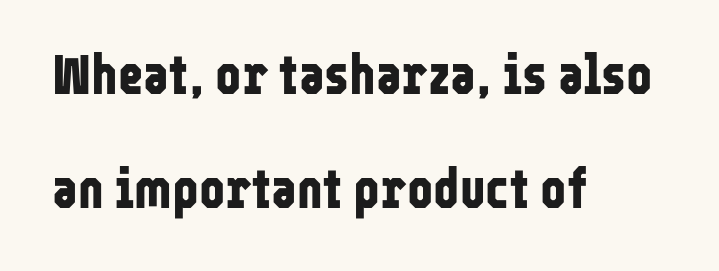
A great deal of white space separates one row of letters from the next. Stroke thickness is high; the sample reads as a true bold. The passage shown is typed in a proportional face where columns would drift. Rendered with straight, roman letterforms.
